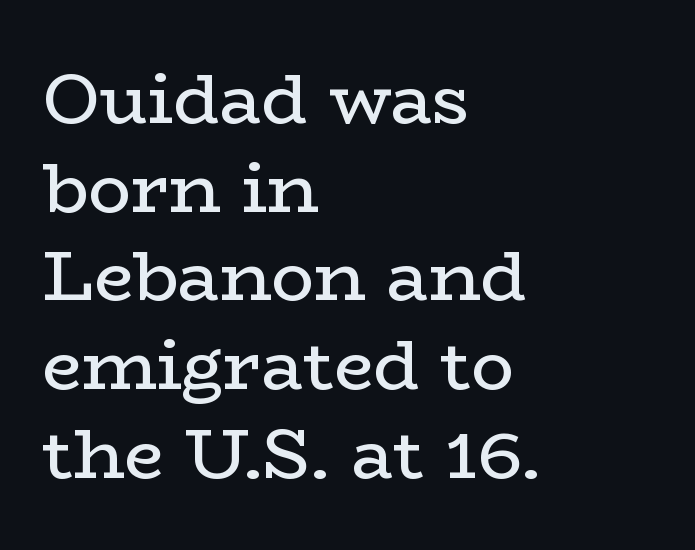
{"serif": "yes", "italic": "no", "bold": "no", "weight": "regular", "width": "wide", "stroke_contrast": "low", "x_height": "medium", "monospaced": "no", "underline": "no", "align": "left", "line_spacing": "normal", "line_spacing_ratio": 1.25, "letter_spacing": "normal", "letter_spacing_em": 0.0, "glyph_px": 71}
